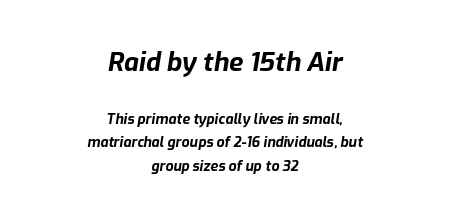
The image shows 26 px bold type, italic (leaning right); set centered, normal line spacing (1.69x), normal letter spacing, not underlined; the first (top) block is 1.86x larger.
